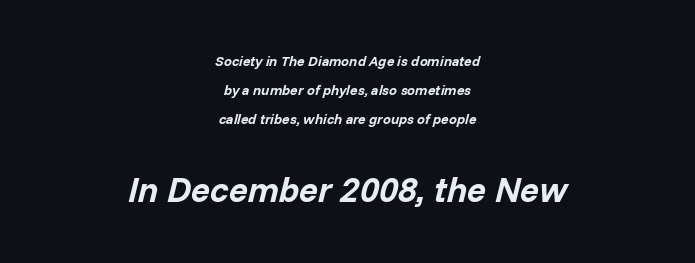
The image shows 35 px bold type, italic (leaning right); set centered, loose line spacing (2.07x), normal letter spacing, not underlined; the second (bottom) block is 2.5x larger; low stroke contrast and a medium x-height.
